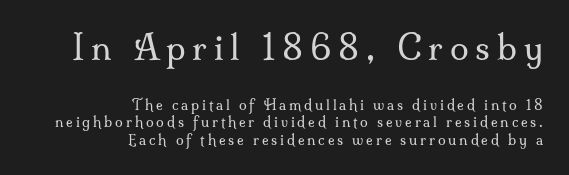
Q: Is the text bold? A: No.
Q: Is the text italic (slanted)? A: No, it is upright.
Q: Is the typeface a serif or a sans-serif typeface? A: Serif.
Q: Is the text underlined? A: No.
Q: How is the paragraph aligned? A: Right-aligned.
Q: Is the spacing between letters normal or unusually wide? A: Unusually wide.
Q: Is the spacing between lines tight, normal or loose? A: Normal.
Q: Which block of text is set in a larger size, the first (top) or the second (bottom)? A: The first (top) one.
Q: Width (condensed, normal, or wide)? A: Normal.
Q: Stroke contrast? A: Medium.
Q: x-height? A: Small.
Q: Monospaced? A: No.
